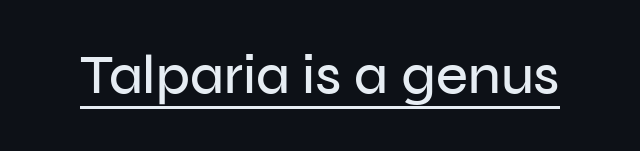
The image shows 55 px sans-serif type, upright; set normal letter spacing, underlined; low stroke contrast and a medium x-height.
